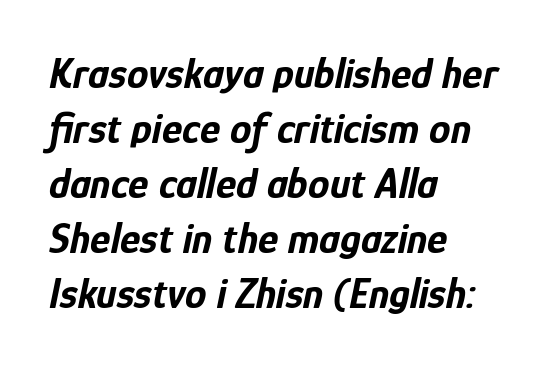
Q: Is the text bold? A: Yes.
Q: Is the text italic (slanted)? A: Yes, it leans right by about 12 degrees.
Q: Is the text underlined? A: No.
Q: How is the paragraph aligned? A: Left-aligned.
Q: Is the spacing between letters normal or unusually wide? A: Normal.
Q: Is the spacing between lines tight, normal or loose? A: Normal.
Q: Width (condensed, normal, or wide)? A: Condensed.
Q: Stroke contrast? A: Low.
Q: x-height? A: Medium.
Q: Monospaced? A: No.
